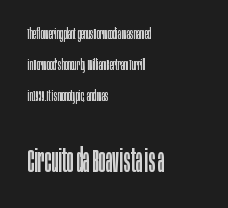
The image shows 32 px regular-weight, condensed sans-serif type, upright; set left-aligned, loose line spacing (2.23x), normal letter spacing, not underlined; the second (bottom) block is 2.29x larger; low stroke contrast and a large x-height.
